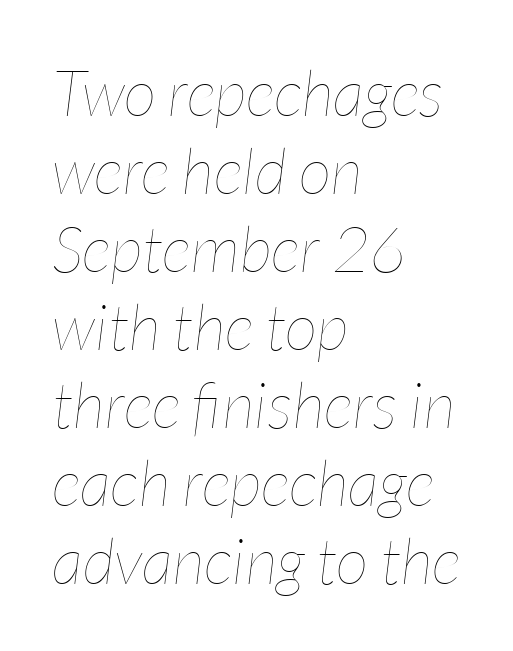
The image shows 64 px thin, condensed type, italic (leaning right); set left-aligned, line spacing 1.22x, normal letter spacing, not underlined; low stroke contrast and a medium x-height.
